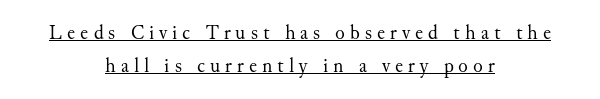
Baseline-to-baseline distance is the conventional proportion of letter height. This is the regular roman posture of the typeface. A typesetter would call this heavily tracked-out type. In designer terms, the underline attribute is active on this setting. Stroke thickness stays within the range of a standard reading face or lighter.
